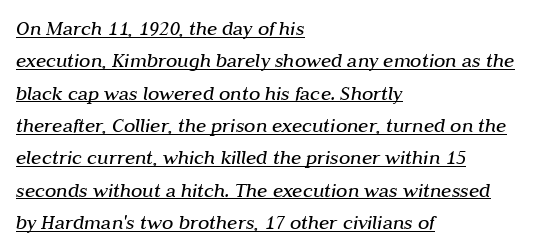
Q: Is the text bold? A: No.
Q: Is the text italic (slanted)? A: Yes, it leans right by about 10 degrees.
Q: Is the text underlined? A: Yes.
Q: How is the paragraph aligned? A: Left-aligned.
Q: Is the spacing between letters normal or unusually wide? A: Normal.
Q: Is the spacing between lines tight, normal or loose? A: Normal.
